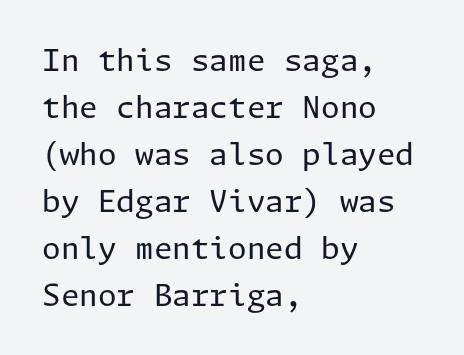
The image shows 30 px regular-weight sans-serif type, upright; set left-aligned, normal line spacing (1.57x), normal letter spacing, not underlined; low stroke contrast and a medium x-height.
